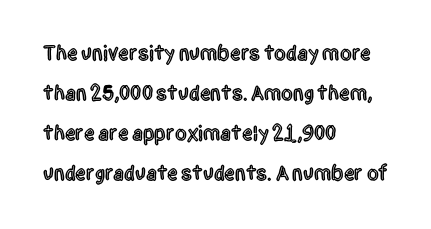
The image shows 21 px text type, upright; set left-aligned, loose line spacing (1.91x), normal letter spacing, not underlined.
